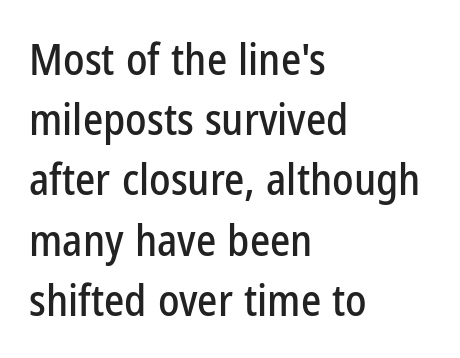
It's the straight-up-and-down kind of type. Proportional: the letters do not fall into vertical columns. Typeset ragged right — the left edge is the straight one. The rows are spaced the way most documents space them.
